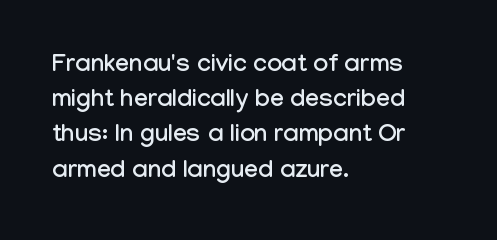
{"italic": "no", "underline": "no", "align": "left", "line_spacing": "normal", "line_spacing_ratio": 1.41, "letter_spacing": "normal", "letter_spacing_em": 0.0, "glyph_px": 25}
